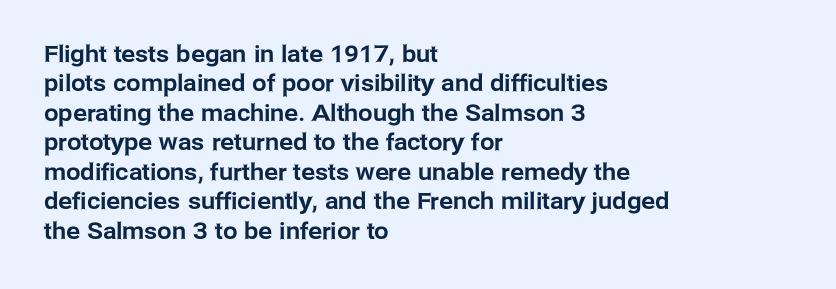
Q: Is the text italic (slanted)? A: No, it is upright.
Q: Is the text underlined? A: No.
Q: How is the paragraph aligned? A: Left-aligned.
Q: Is the spacing between letters normal or unusually wide? A: Normal.
Q: Is the spacing between lines tight, normal or loose? A: Normal.
